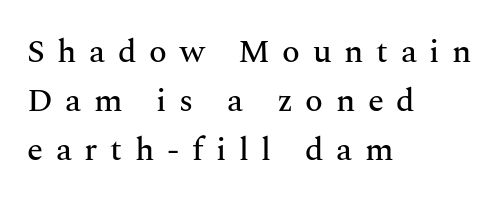
{"serif": "yes", "italic": "no", "width": "normal", "stroke_contrast": "medium", "x_height": "medium", "monospaced": "no", "underline": "no", "align": "left", "line_spacing": "normal", "line_spacing_ratio": 1.48, "letter_spacing": "wide", "letter_spacing_em": 0.38, "glyph_px": 33}
